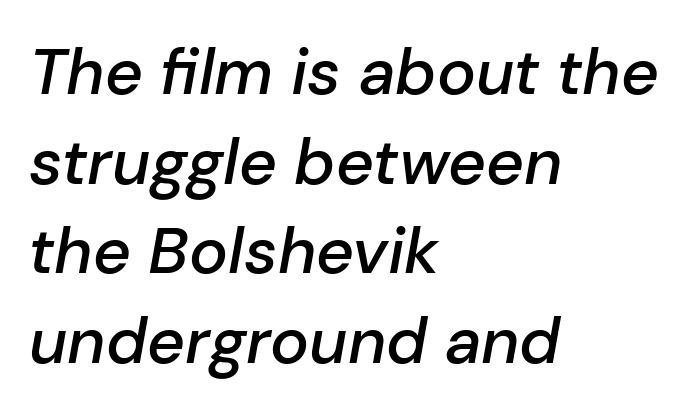
Check under the words: just untouched page. The text block is weighted toward the left margin, trailing off unevenly rightward. You could not count columns in this text — the font is proportionally spaced. Between one letter and the next there's only the usual sliver of space. This is oblique type, the kind used for emphasis or titles. Line spacing here is normal.
